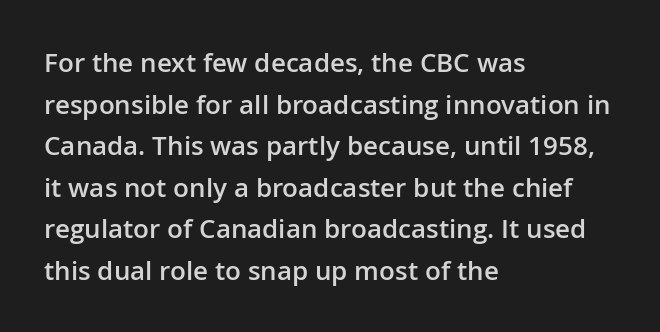
The space between consecutive lines is moderate. All the whitespace from short lines collects on the right. Is there any slant? The stems are plumb. The gaps between neighbouring characters are ordinary and unremarkable. Is the type bold? Partly — it's a semibold, heavier than regular but not fully bold.
